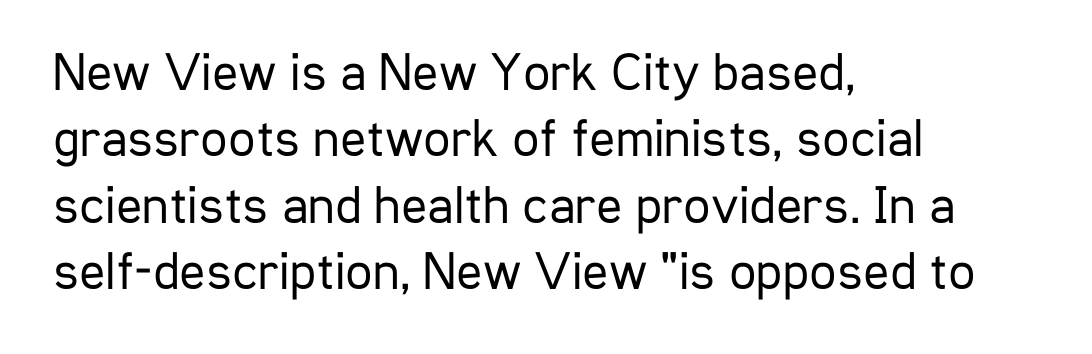
Observe the ordinary spacing: letters are neighbours, not strangers. Which margin do the lines hug? The left one — the right edge is uneven. Descenders hang freely into open space. The cut favours lightness, reaching ordinary text weight at its darkest.
